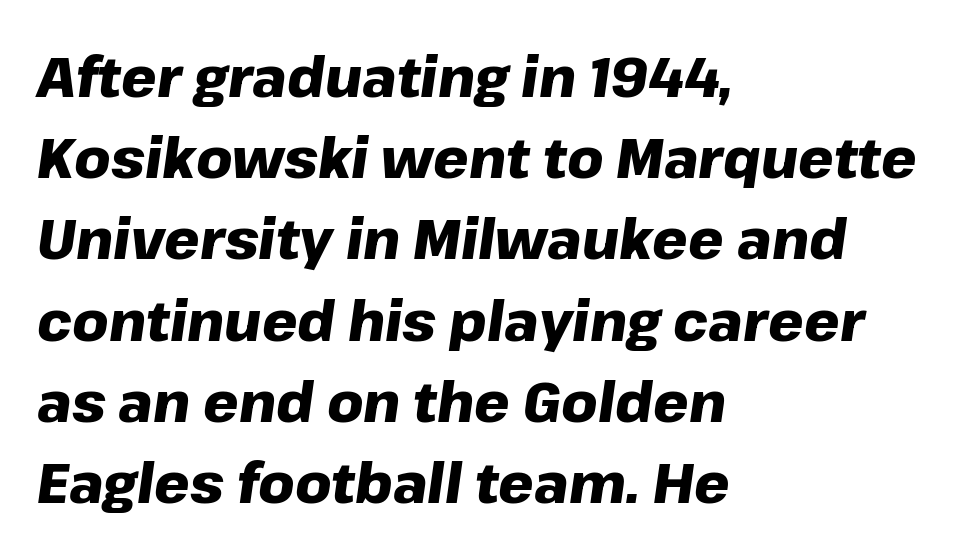
The image shows 56 px heavy type, italic (leaning right); set left-aligned, normal line spacing (1.45x), normal letter spacing, not underlined; low stroke contrast and a medium x-height.
